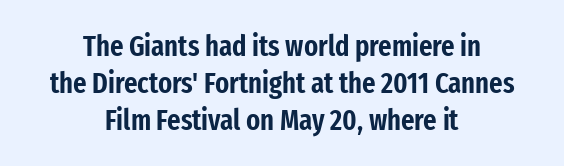
{"serif": "no", "italic": "no", "width": "condensed", "stroke_contrast": "low", "x_height": "medium", "monospaced": "no", "underline": "no", "align": "center", "line_spacing": "normal", "line_spacing_ratio": 1.27, "letter_spacing": "normal", "letter_spacing_em": 0.0, "glyph_px": 29}
